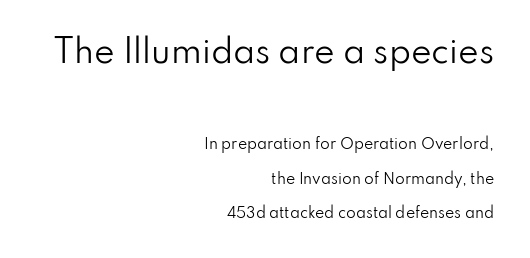
{"serif": "no", "italic": "no", "bold": "no", "weight": "regular", "width": "normal", "stroke_contrast": "low", "x_height": "small", "monospaced": "no", "underline": "no", "align": "right", "line_spacing": "loose", "line_spacing_ratio": 2.44, "letter_spacing": "normal", "letter_spacing_em": 0.0, "larger_block": "first", "size_ratio": 2.21, "glyph_px": 31}
